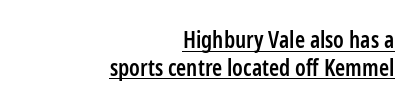
Every row of glyphs terminates at an identical x-position on the right. Underline: present. The passage shown is semibold, sitting just below true bold. In terms of posture, this sample is upright. Does extra space separate the letters? No, they use regular spacing.
